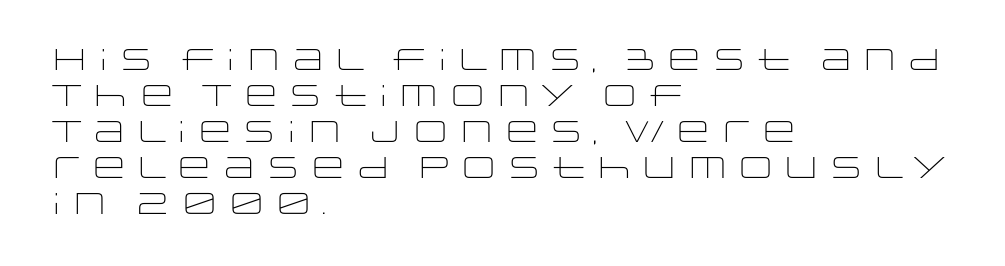
{"serif": "no", "italic": "no", "bold": "no", "weight": "light", "width": "wide", "stroke_contrast": "low", "x_height": "large", "monospaced": "no", "underline": "no", "align": "left", "line_spacing_ratio": 1.2, "letter_spacing": "normal", "letter_spacing_em": 0.0, "glyph_px": 30}
